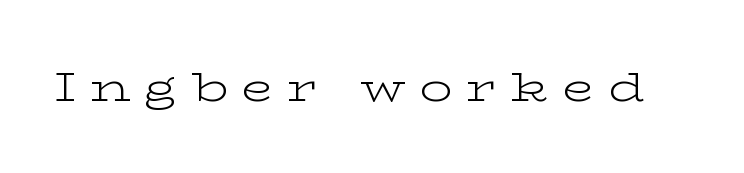
The image shows 41 px light, wide serif type, upright; set unusually wide letter spacing (+0.34 em), not underlined; low stroke contrast and a medium x-height.
